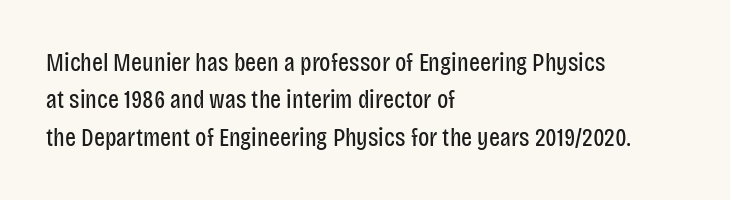
The image shows 26 px text type, upright; set left-aligned, normal line spacing (1.44x), normal letter spacing, not underlined.
